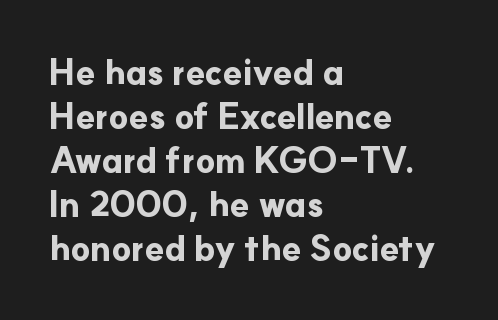
The image shows 35 px bold sans-serif type, upright; set left-aligned, normal line spacing (1.26x), normal letter spacing, not underlined; low stroke contrast and a small x-height.
